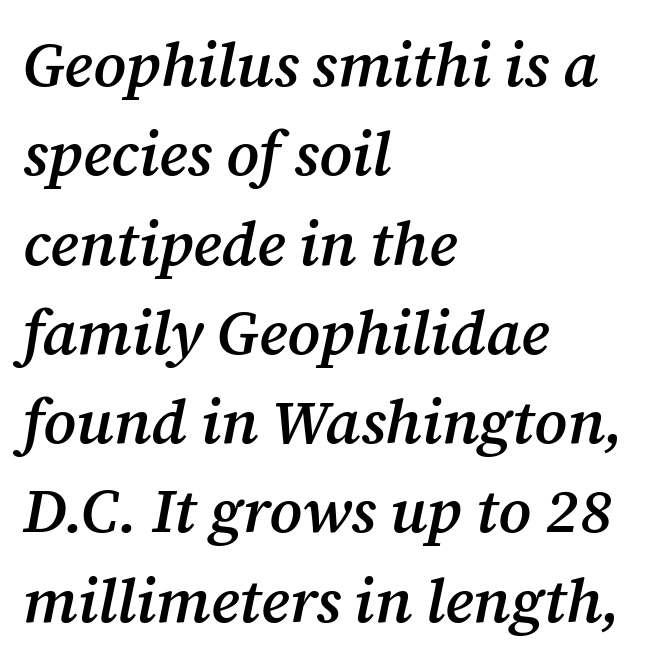
The image shows 62 px semibold serif type, italic (leaning right); set left-aligned, normal line spacing (1.44x), normal letter spacing, not underlined; medium stroke contrast and a medium x-height.
